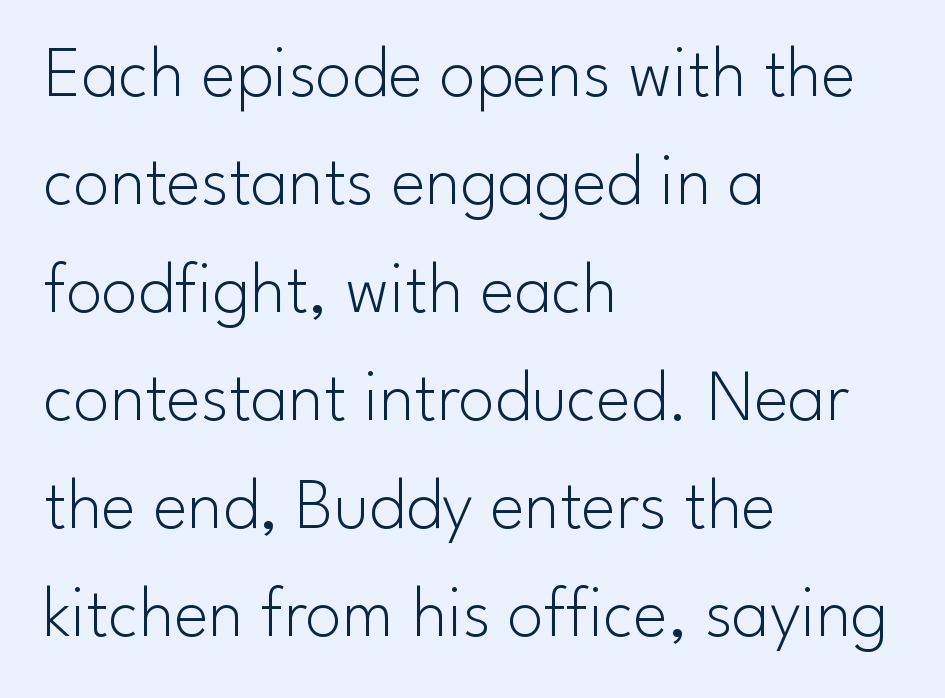
The image shows 73 px light sans-serif type, upright; set left-aligned, normal line spacing (1.48x), normal letter spacing, not underlined; low stroke contrast and a small x-height.
